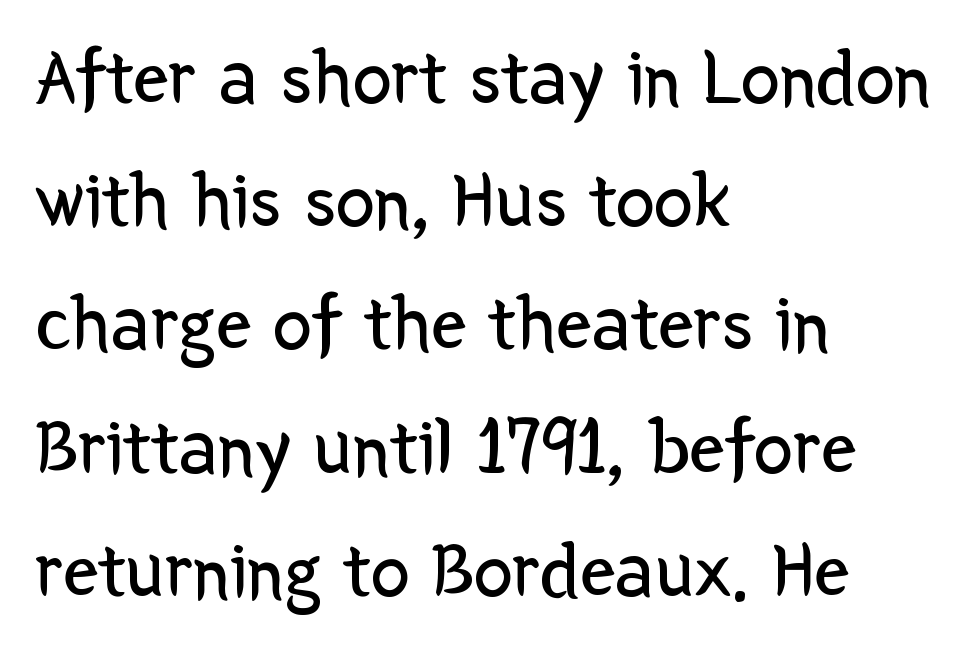
Bare-footed words on every line. Reading down the column, the eye jumps a familiar distance to each next line. Stems and bowls with no extra thickness — not bold. The axis of the letterforms is exactly vertical.
